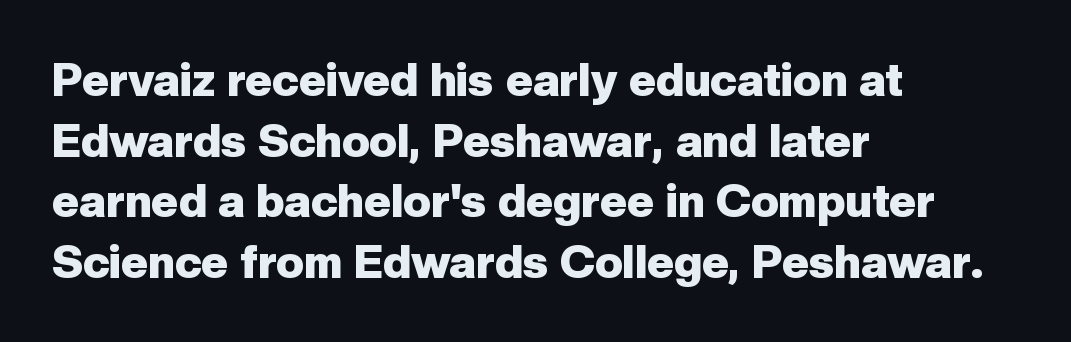
The image shows 46 px heavy sans-serif type, upright; set left-aligned, normal line spacing (1.32x), normal letter spacing, not underlined; low stroke contrast and a medium x-height.
